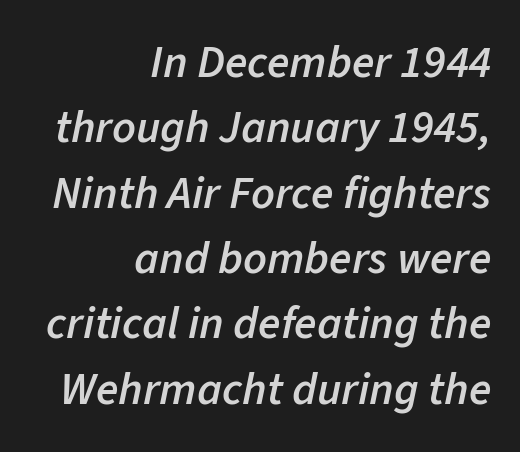
{"italic": "yes", "lean": "right", "slant_degrees": 11, "bold": "semi", "weight": "semibold", "width": "normal", "stroke_contrast": "low", "x_height": "medium", "monospaced": "no", "underline": "no", "align": "right", "line_spacing": "normal", "line_spacing_ratio": 1.42, "letter_spacing": "normal", "letter_spacing_em": 0.0, "glyph_px": 46}
